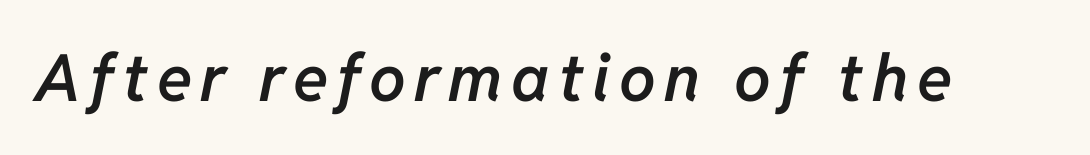
Q: Is the text bold? A: Semi-bold.
Q: Is the text italic (slanted)? A: Yes, it leans right by about 11 degrees.
Q: Is the text underlined? A: No.
Q: Width (condensed, normal, or wide)? A: Normal.
Q: Stroke contrast? A: Low.
Q: x-height? A: Medium.
Q: Monospaced? A: No.
